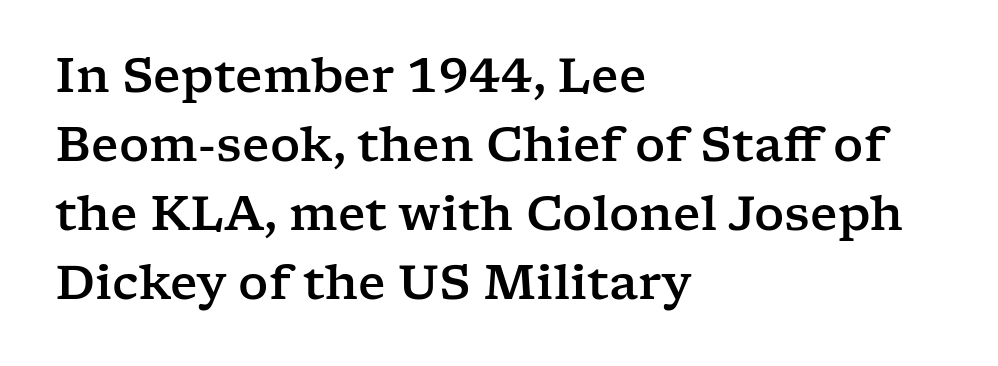
Does the copy run flush right? No — it runs flush left. Posture: upright roman. The passage shown is not underscored anywhere. In terms of letterform style, serifs are clearly present. Horizontal bands of white between lines are of average thickness. The horizontal fit of the characters is conventional and even.
